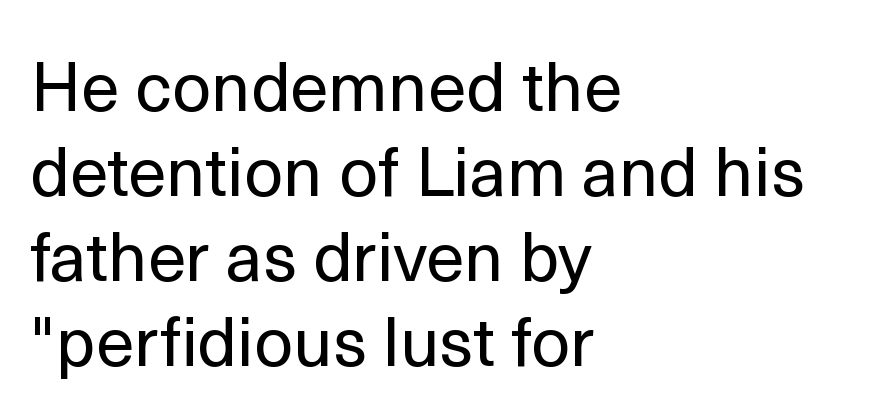
Q: Is the text bold? A: No.
Q: Is the text italic (slanted)? A: No, it is upright.
Q: Is the typeface a serif or a sans-serif typeface? A: Sans-serif.
Q: Is the text underlined? A: No.
Q: How is the paragraph aligned? A: Left-aligned.
Q: Is the spacing between letters normal or unusually wide? A: Normal.
Q: Width (condensed, normal, or wide)? A: Normal.
Q: x-height? A: Medium.
Q: Monospaced? A: No.
